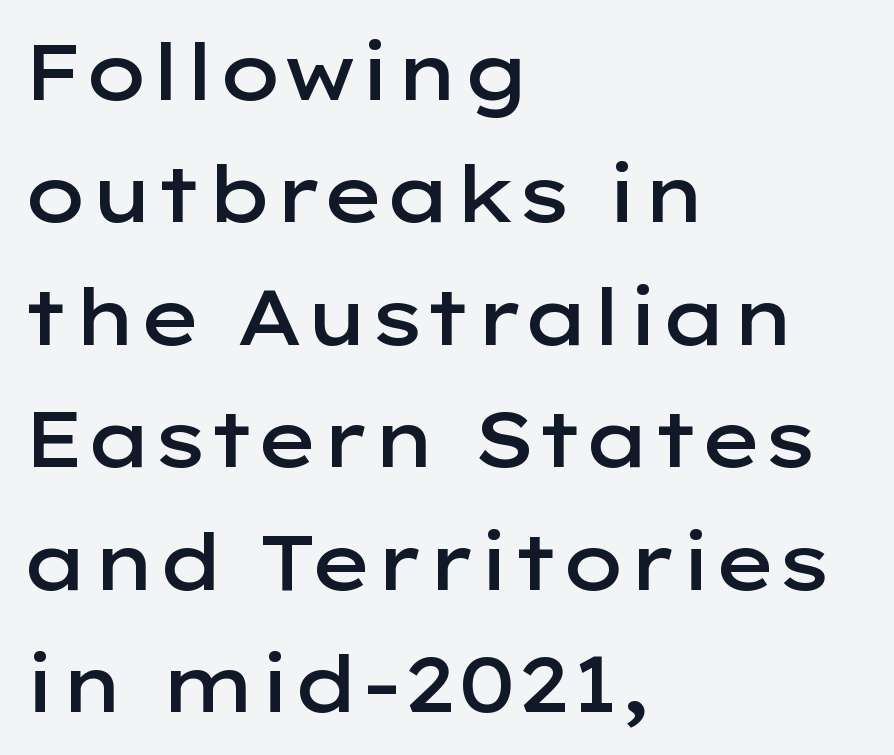
{"serif": "no", "italic": "no", "bold": "semi", "weight": "semibold", "width": "wide", "stroke_contrast": "low", "x_height": "medium", "monospaced": "no", "underline": "no", "align": "left", "line_spacing": "normal", "line_spacing_ratio": 1.57, "letter_spacing": "normal", "letter_spacing_em": 0.0, "glyph_px": 78}
